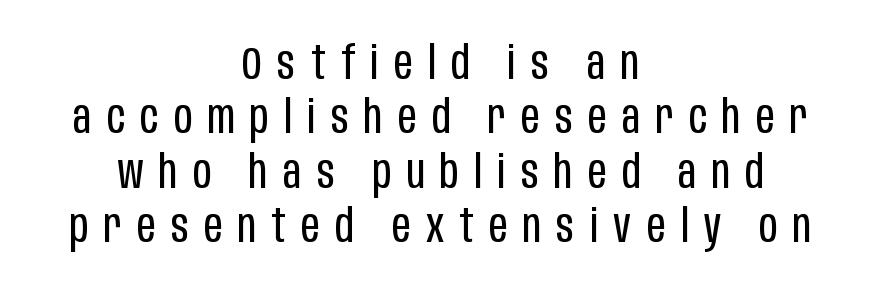
Someone cranked the tracking dial way up on this one. The rendering shows plain stroke endings on the letterforms — a sans-serif design. The rendering uses natural spacing where letterforms have individual widths. The text block is weighted toward neither margin, spreading evenly from the middle. Weight: not bold — regular or lighter.
